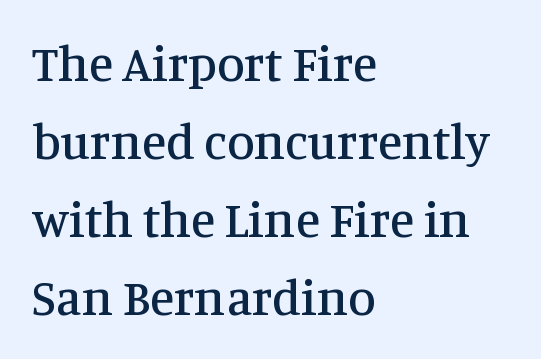
Q: Is the text italic (slanted)? A: No, it is upright.
Q: Is the typeface a serif or a sans-serif typeface? A: Serif.
Q: Is the text underlined? A: No.
Q: How is the paragraph aligned? A: Left-aligned.
Q: Is the spacing between letters normal or unusually wide? A: Normal.
Q: Is the spacing between lines tight, normal or loose? A: Normal.
Q: Width (condensed, normal, or wide)? A: Normal.
Q: Stroke contrast? A: Medium.
Q: x-height? A: Large.
Q: Monospaced? A: No.
